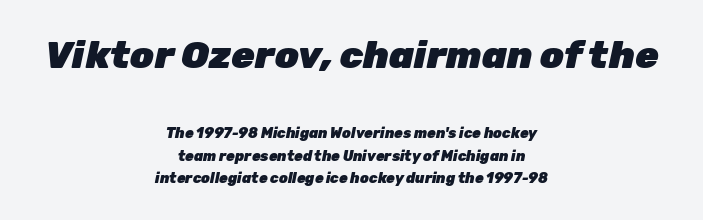
The letters are bold, with thick, heavy strokes. Think of a printed novel: that variable character pitch is what you see here. The letters in the upper block stand taller than those in the block below. Layout note: lines centered. Rows of type keep a routine distance in the vertical direction.
